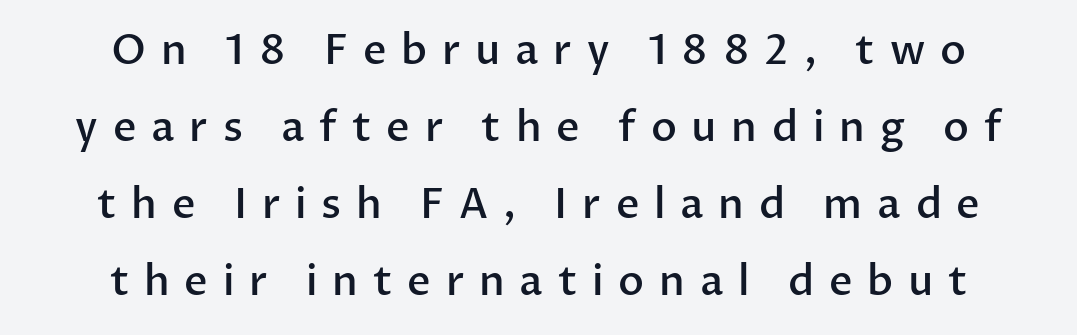
A typesetter would call this proportional, since set widths differ per character. Type style note: lacks serifs. The setting favours the middle, as headings and verse often do. The passage shown has open, widely tracked lettering throughout.
